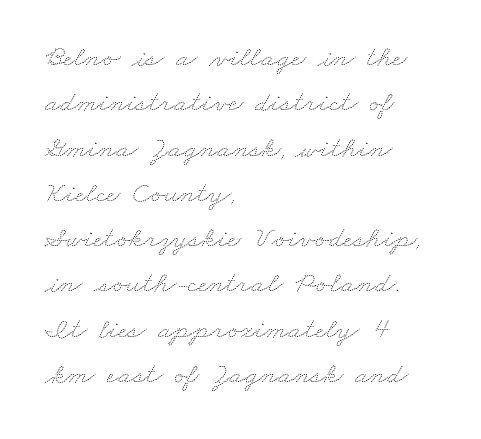
Q: Is the text bold? A: No.
Q: Is the text underlined? A: No.
Q: How is the paragraph aligned? A: Left-aligned.
Q: Is the spacing between letters normal or unusually wide? A: Normal.
Q: Is the spacing between lines tight, normal or loose? A: Normal.
Q: Width (condensed, normal, or wide)? A: Wide.
Q: Stroke contrast? A: Medium.
Q: x-height? A: Small.
Q: Monospaced? A: No.
